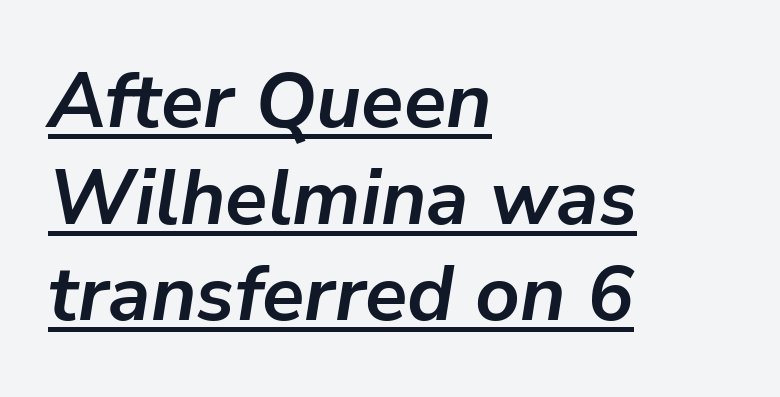
The image shows 78 px semibold type, italic (leaning right); set left-aligned, line spacing 1.24x, normal letter spacing, underlined; low stroke contrast and a medium x-height.
